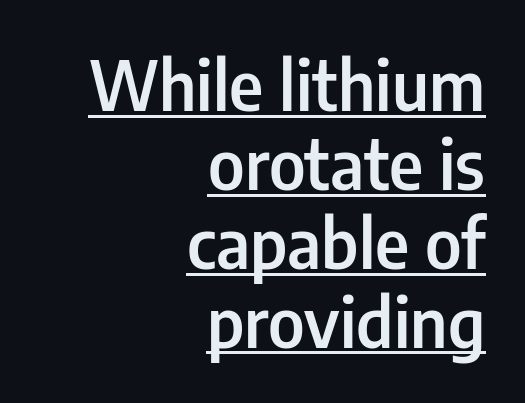
{"serif": "no", "italic": "no", "bold": "semi", "weight": "semibold", "width": "condensed", "stroke_contrast": "low", "x_height": "medium", "monospaced": "no", "underline": "yes", "align": "right", "line_spacing_ratio": 1.16, "letter_spacing": "normal", "letter_spacing_em": 0.0, "glyph_px": 68}
